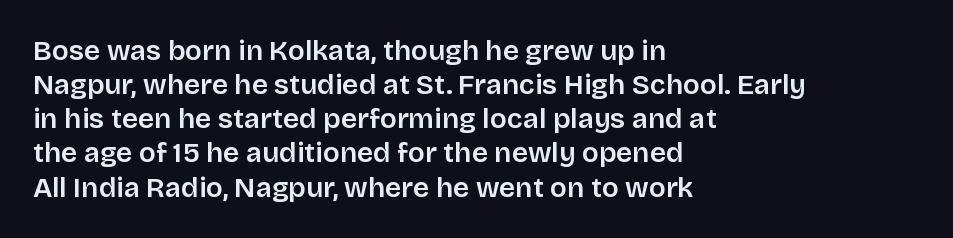
{"serif": "no", "italic": "no", "bold": "semi", "weight": "semibold", "width": "normal", "stroke_contrast": "low", "x_height": "large", "monospaced": "no", "underline": "no", "align": "left", "line_spacing_ratio": 1.22, "letter_spacing": "normal", "letter_spacing_em": 0.0, "glyph_px": 28}
